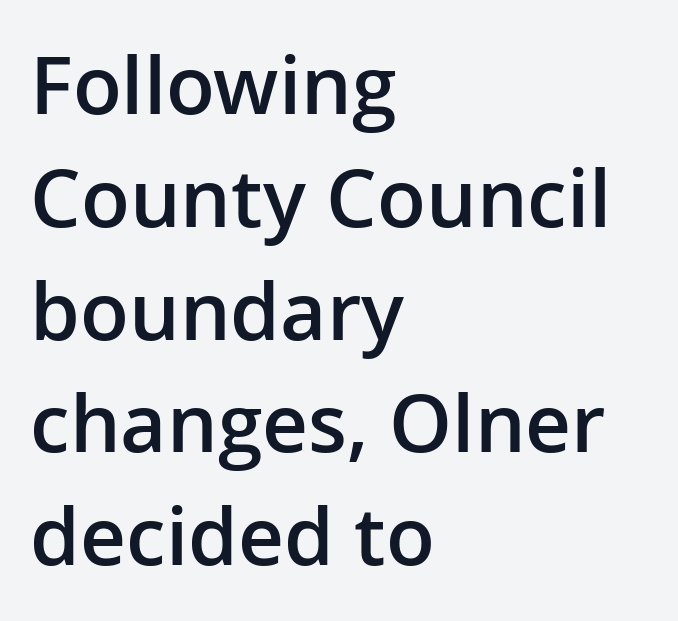
Q: Is the text bold? A: Semi-bold.
Q: Is the text italic (slanted)? A: No, it is upright.
Q: Is the typeface a serif or a sans-serif typeface? A: Sans-serif.
Q: Is the text underlined? A: No.
Q: How is the paragraph aligned? A: Left-aligned.
Q: Is the spacing between letters normal or unusually wide? A: Normal.
Q: Is the spacing between lines tight, normal or loose? A: Normal.
Q: Width (condensed, normal, or wide)? A: Normal.
Q: Stroke contrast? A: Low.
Q: x-height? A: Medium.
Q: Monospaced? A: No.
